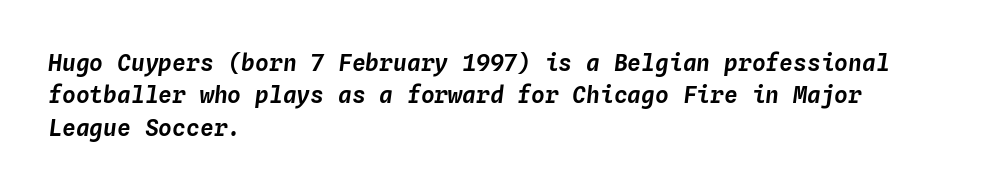
The image shows 23 px text type, italic (leaning right); set left-aligned, normal line spacing (1.41x), normal letter spacing, not underlined.
